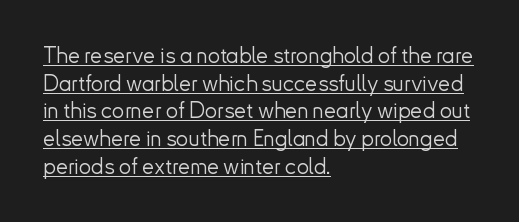
{"italic": "no", "bold": "no", "underline": "yes", "align": "left", "line_spacing": "normal", "line_spacing_ratio": 1.26, "letter_spacing": "normal", "letter_spacing_em": 0.0, "glyph_px": 22}
